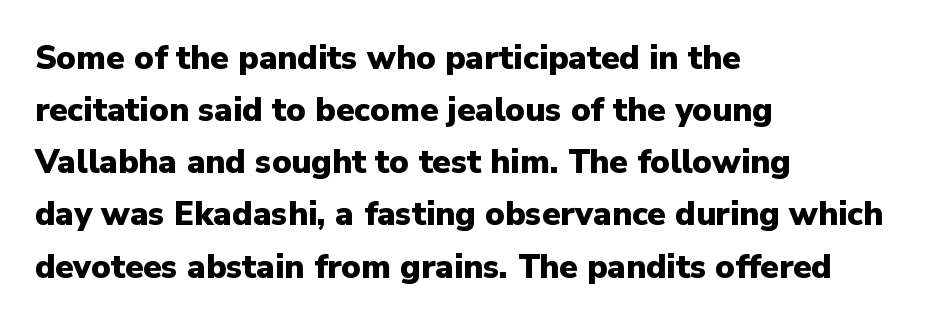
Q: Is the text bold? A: Yes.
Q: Is the text italic (slanted)? A: No, it is upright.
Q: Is the typeface a serif or a sans-serif typeface? A: Sans-serif.
Q: Is the text underlined? A: No.
Q: How is the paragraph aligned? A: Left-aligned.
Q: Is the spacing between letters normal or unusually wide? A: Normal.
Q: Is the spacing between lines tight, normal or loose? A: Normal.
Q: Width (condensed, normal, or wide)? A: Normal.
Q: Stroke contrast? A: Low.
Q: x-height? A: Medium.
Q: Monospaced? A: No.
